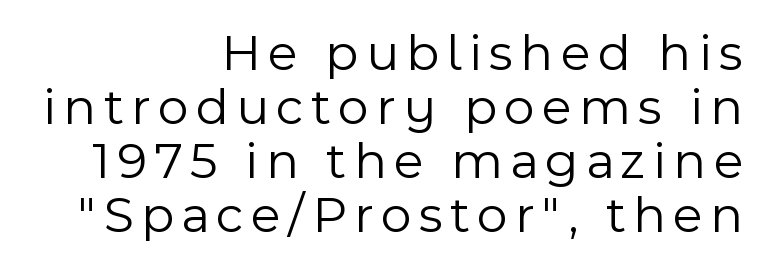
If you measured baseline to baseline, you'd find a short distance. Ordinary non-slanted type is in use. The strokes are not fattened; the text isn't bold. Typeset ragged left — the right edge is the straight one. You could not count columns in this text — the font is proportionally spaced.
